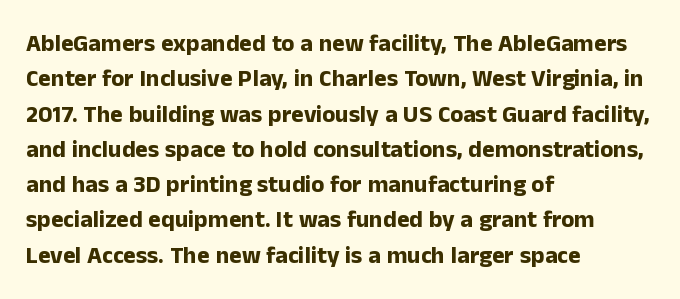
The baseline area is clear. Rendered with straight, roman letterforms. The face used here has the dense, thick strokes of a bold. One-word summary of the alignment: left.
